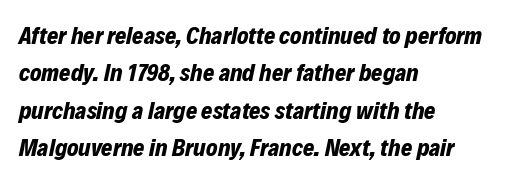
In terms of posture, this sample is oblique. Students, this is bold: see how much ink each stroke carries. These lines stack with their left ends in a neat column. No word sits above an underline.
